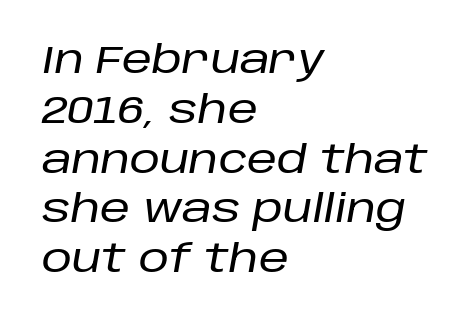
{"italic": "yes", "lean": "right", "slant_degrees": 10, "width": "normal", "stroke_contrast": "low", "x_height": "large", "monospaced": "no", "underline": "no", "align": "left", "line_spacing": "normal", "line_spacing_ratio": 1.31, "letter_spacing": "normal", "letter_spacing_em": 0.0, "glyph_px": 38}
